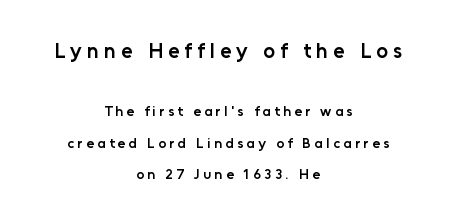
Q: Is the text bold? A: Semi-bold.
Q: Is the text italic (slanted)? A: No, it is upright.
Q: Is the text underlined? A: No.
Q: How is the paragraph aligned? A: Centered.
Q: Is the spacing between letters normal or unusually wide? A: Unusually wide.
Q: Is the spacing between lines tight, normal or loose? A: Loose.
Q: Which block of text is set in a larger size, the first (top) or the second (bottom)? A: The first (top) one.
